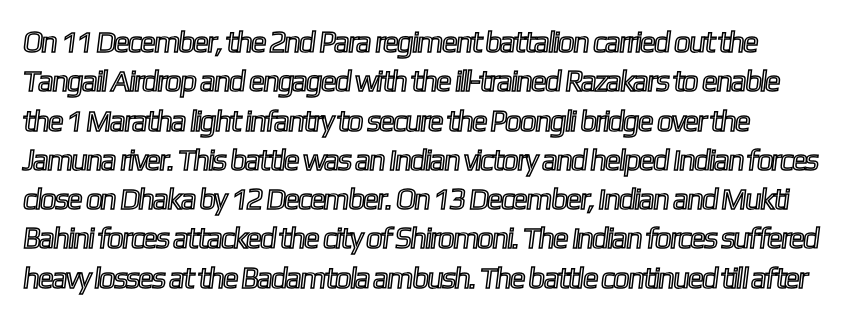
Q: Is the text underlined? A: No.
Q: Is the spacing between letters normal or unusually wide? A: Normal.
Q: Is the spacing between lines tight, normal or loose? A: Normal.
Q: Width (condensed, normal, or wide)? A: Condensed.
Q: x-height? A: Medium.
Q: Monospaced? A: No.
